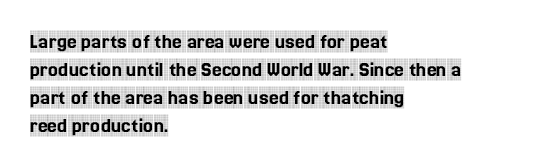
{"italic": "no", "underline": "no", "align": "left", "line_spacing": "normal", "line_spacing_ratio": 1.28, "letter_spacing": "normal", "letter_spacing_em": 0.0, "glyph_px": 22}
